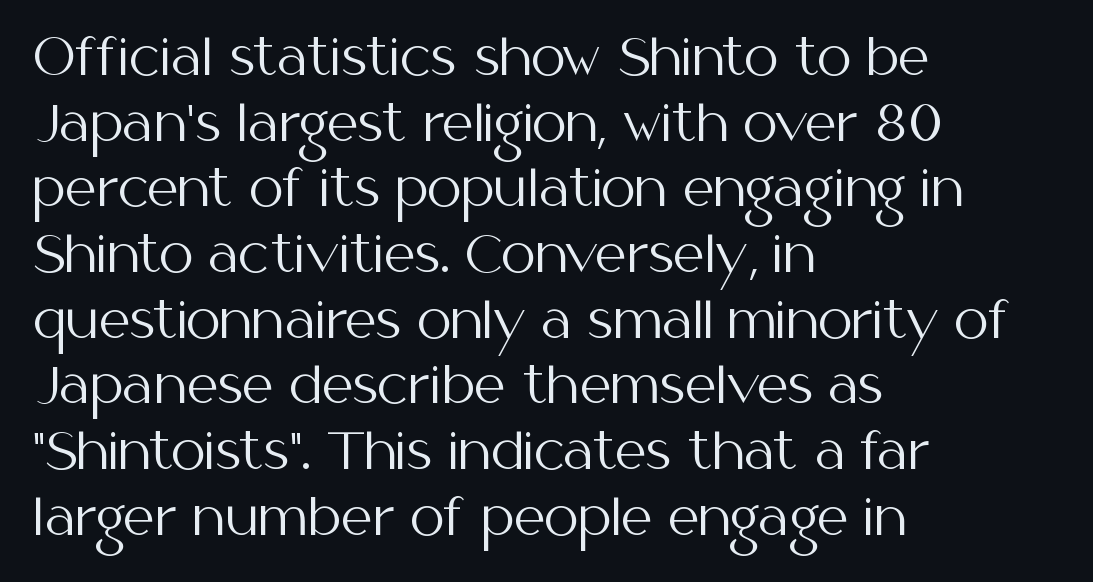
Horizontal bands of white between lines are of average thickness. Here the glyphs are tracked normally, forming tight word shapes. Here the designer chose a conventional face with non-uniform glyph widths. A classic flush-left, rag-right setting is used for this passage. No feet cap the strokes, marking this as sans-serif type. Type without underlining.
